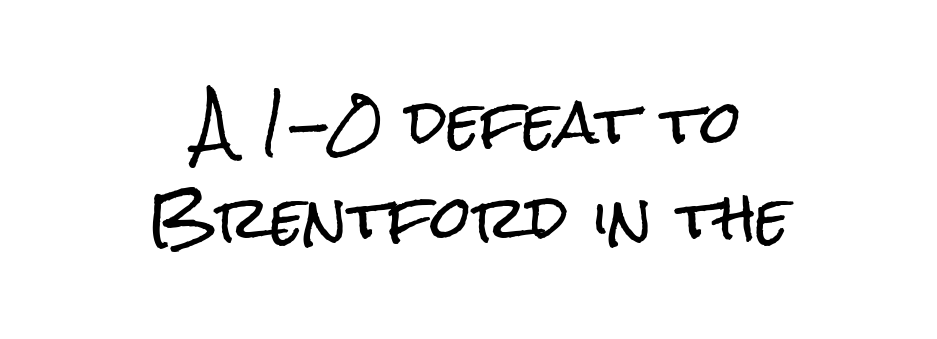
Q: Is the text italic (slanted)? A: No, it is upright.
Q: Is the typeface a serif or a sans-serif typeface? A: Sans-serif.
Q: Is the text underlined? A: No.
Q: How is the paragraph aligned? A: Centered.
Q: Is the spacing between letters normal or unusually wide? A: Normal.
Q: Is the spacing between lines tight, normal or loose? A: Normal.
Q: Width (condensed, normal, or wide)? A: Condensed.
Q: Stroke contrast? A: Low.
Q: x-height? A: Medium.
Q: Monospaced? A: No.
